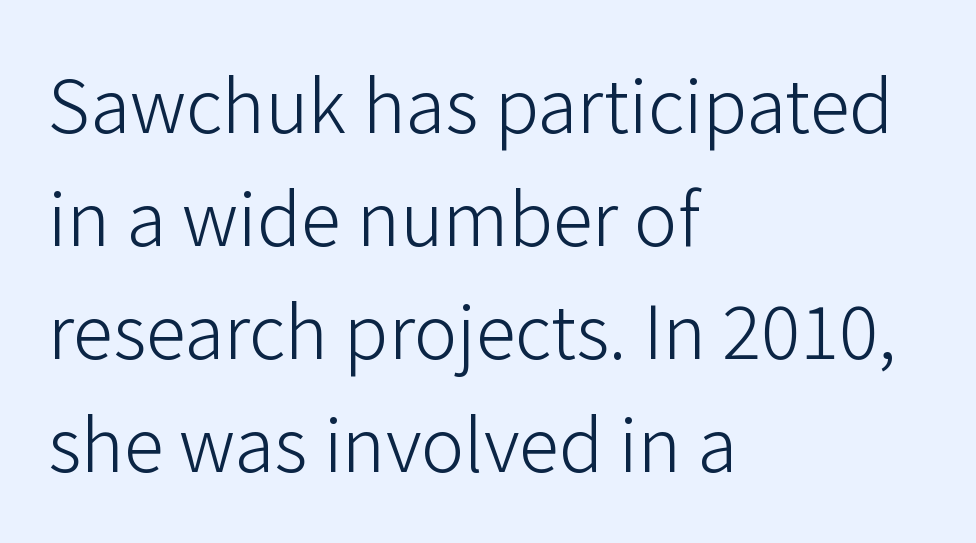
The image shows 73 px light sans-serif type, upright; set left-aligned, normal line spacing (1.55x), normal letter spacing, not underlined; low stroke contrast and a medium x-height.
